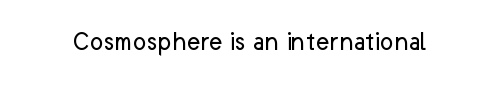
{"serif": "no", "italic": "no", "bold": "no", "weight": "regular", "width": "normal", "stroke_contrast": "low", "x_height": "medium", "monospaced": "no", "underline": "no", "letter_spacing": "normal", "letter_spacing_em": 0.0, "glyph_px": 29}
